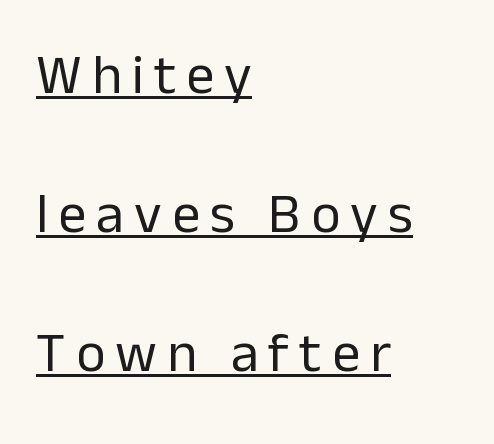
The image shows 56 px regular-weight sans-serif type, upright; set left-aligned, loose line spacing (2.48x), underlined; low stroke contrast and a medium x-height.
